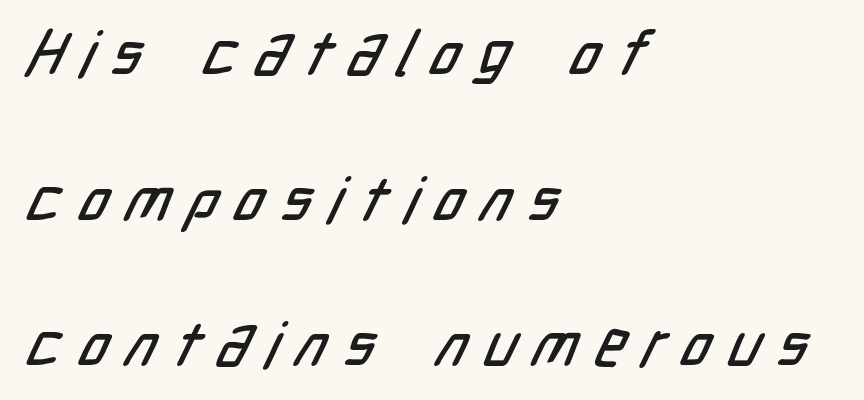
The image shows 63 px condensed sans-serif type; set left-aligned, loose line spacing (2.31x), unusually wide letter spacing (+0.27 em), not underlined; low stroke contrast and a medium x-height.
